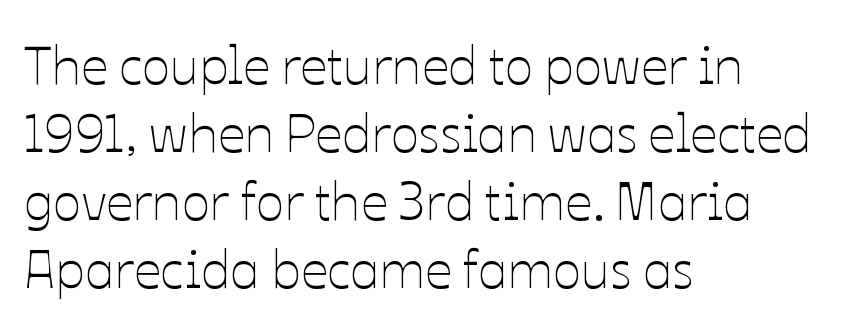
{"italic": "no", "bold": "no", "weight": "thin", "width": "normal", "stroke_contrast": "low", "x_height": "medium", "monospaced": "no", "underline": "no", "align": "left", "line_spacing": "normal", "line_spacing_ratio": 1.28, "letter_spacing": "normal", "letter_spacing_em": 0.0, "glyph_px": 53}
